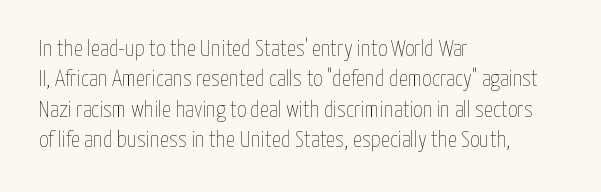
The image shows 23 px text type, upright; set left-aligned, normal line spacing (1.32x), normal letter spacing, not underlined.
